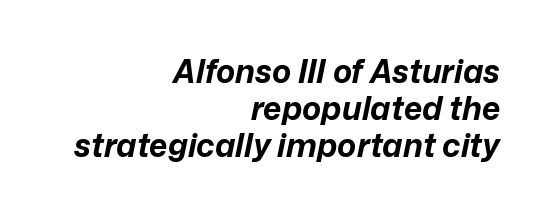
Q: Is the text bold? A: Yes.
Q: Is the text italic (slanted)? A: Yes, it leans right by about 12 degrees.
Q: Is the text underlined? A: No.
Q: How is the paragraph aligned? A: Right-aligned.
Q: Is the spacing between letters normal or unusually wide? A: Normal.
Q: Is the spacing between lines tight, normal or loose? A: Tight.
Q: Width (condensed, normal, or wide)? A: Normal.
Q: Stroke contrast? A: Low.
Q: x-height? A: Medium.
Q: Monospaced? A: No.
